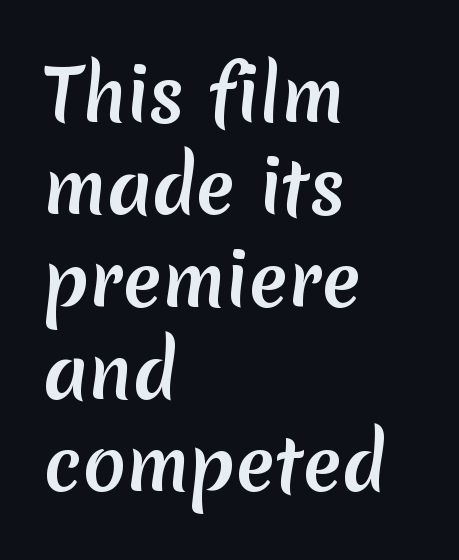
This is sans-serif lettering, the kind often seen on screens and signage. Just letters on the line, the space beneath them empty. You could not count columns in this text — the font is proportionally spaced. Reading down the block, your eye returns to a fixed left position each line. Students, observe: this is what conventionally led text looks like. Nobody touched the tracking dial on this one.
